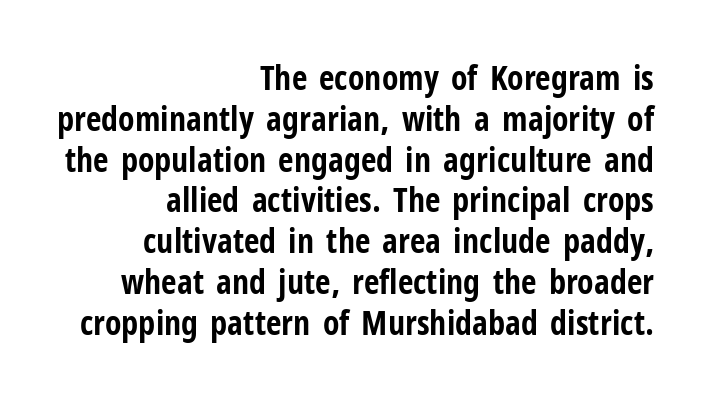
Q: Is the text bold? A: Yes.
Q: Is the text italic (slanted)? A: No, it is upright.
Q: Is the typeface a serif or a sans-serif typeface? A: Sans-serif.
Q: Is the text underlined? A: No.
Q: How is the paragraph aligned? A: Right-aligned.
Q: Is the spacing between letters normal or unusually wide? A: Normal.
Q: Width (condensed, normal, or wide)? A: Condensed.
Q: Stroke contrast? A: Low.
Q: x-height? A: Medium.
Q: Monospaced? A: No.
